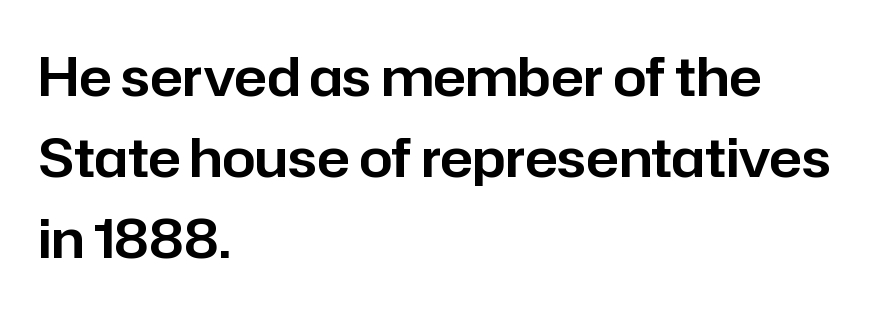
Underlining? Definitely not there. The letters carry no serifs — their stems end cleanly without finishing strokes. The setting favours the left margin, as ordinary paragraphs usually do. Whoever set this chose a conventional vertical rhythm. Notice how the stems are strictly vertical — no italics here.
